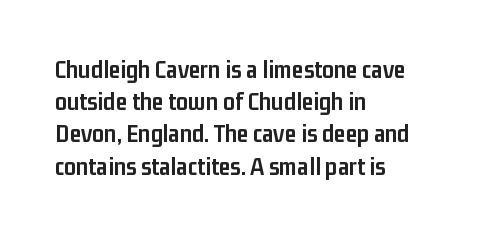
Q: Is the text bold? A: Yes.
Q: Is the text italic (slanted)? A: No, it is upright.
Q: Is the text underlined? A: No.
Q: How is the paragraph aligned? A: Left-aligned.
Q: Is the spacing between letters normal or unusually wide? A: Normal.
